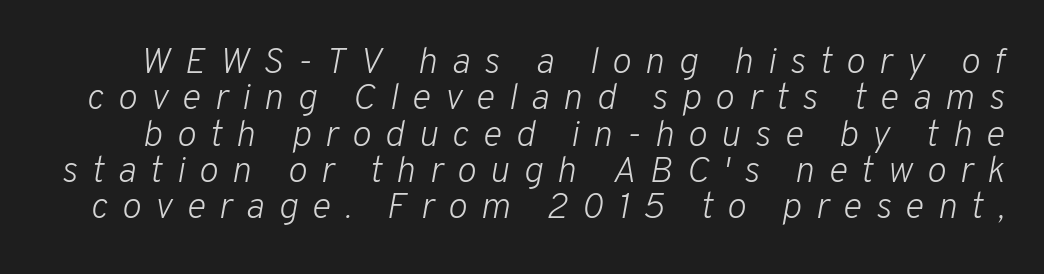
{"italic": "yes", "lean": "right", "slant_degrees": 10, "bold": "no", "weight": "light", "width": "normal", "stroke_contrast": "low", "x_height": "medium", "monospaced": "no", "underline": "no", "line_spacing": "tight", "line_spacing_ratio": 0.98, "letter_spacing": "wide", "letter_spacing_em": 0.37, "glyph_px": 37}
